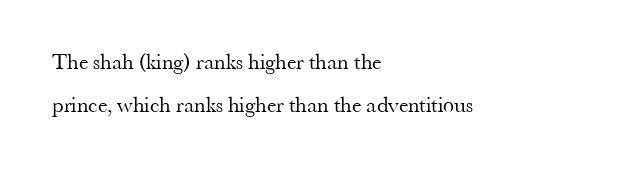
No heavy texture on the line: the type isn't bold. A clean baseline with only descenders dipping below it. Words appear dense and cohesive because spacing is normal. This block would shrink considerably if given ordinary leading; it's expanded now. Does the lettering tilt? It doesn't — this is upright.
